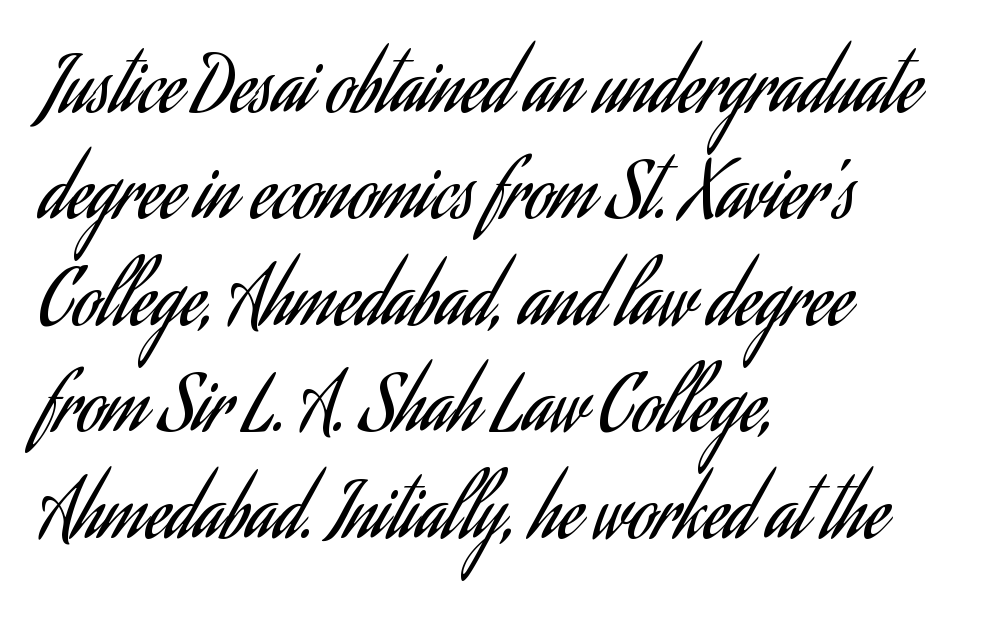
Q: Is the text bold? A: No.
Q: Is the text italic (slanted)? A: Yes.
Q: Is the typeface a serif or a sans-serif typeface? A: Sans-serif.
Q: Is the text underlined? A: No.
Q: How is the paragraph aligned? A: Left-aligned.
Q: Is the spacing between letters normal or unusually wide? A: Normal.
Q: Is the spacing between lines tight, normal or loose? A: Normal.
Q: Width (condensed, normal, or wide)? A: Condensed.
Q: Stroke contrast? A: Low.
Q: x-height? A: Small.
Q: Monospaced? A: No.
